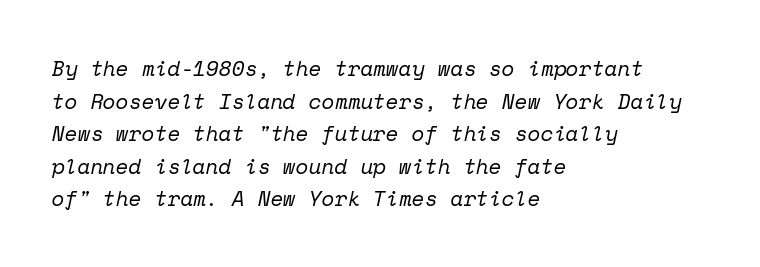
The horizontal fit of the characters is conventional and even. Every row of glyphs begins at an identical x-position on the left. You can tell it's italic because the verticals aren't actually vertical. Weight class: somewhere from thin through regular. The rows are spaced the way most documents space them.
